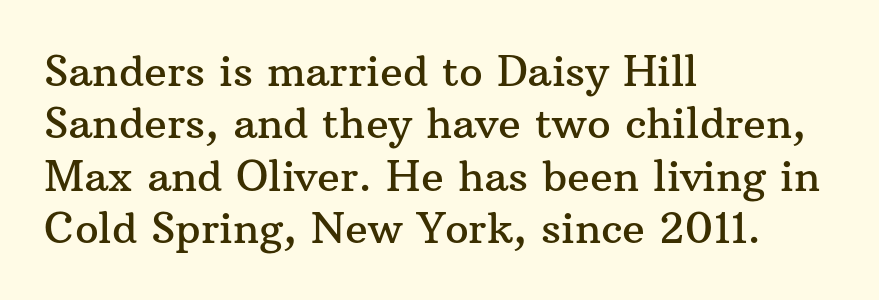
Q: Is the text italic (slanted)? A: No, it is upright.
Q: Is the typeface a serif or a sans-serif typeface? A: Serif.
Q: Is the text underlined? A: No.
Q: How is the paragraph aligned? A: Left-aligned.
Q: Is the spacing between letters normal or unusually wide? A: Normal.
Q: Is the spacing between lines tight, normal or loose? A: Normal.
Q: Width (condensed, normal, or wide)? A: Normal.
Q: Stroke contrast? A: Medium.
Q: x-height? A: Medium.
Q: Monospaced? A: No.
